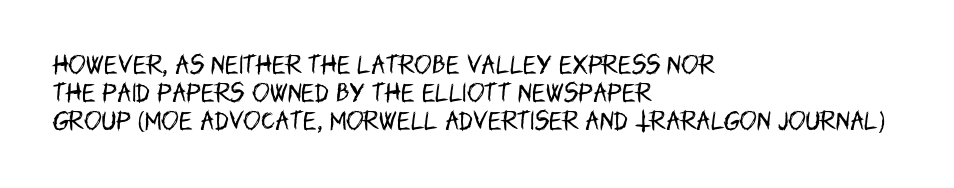
Visually the block forms a straight wall on the left and a jagged coastline on the right. Style check: upright. Bold? No — there's no thickening of the strokes. Notice how descenders clear the ascenders below comfortably — that's standard leading. Each word holds together tightly as a unit, with standard inter-letter gaps.
